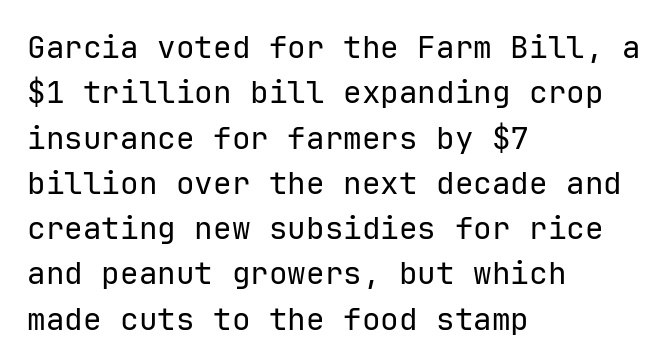
No extra tracking has been applied to these lines. Rows of type keep a routine distance in the vertical direction. This rendering features lettering with no underline. The strokes carry an ordinary text weight at most.
